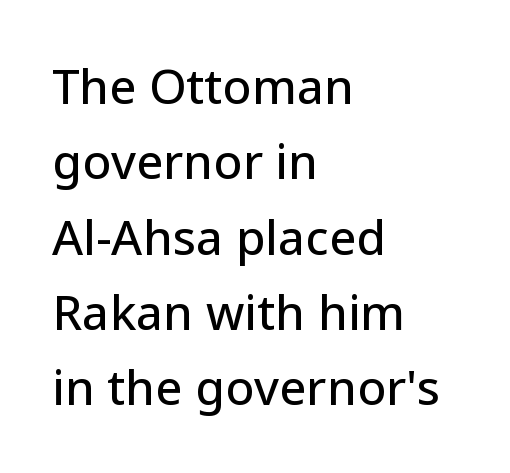
Q: Is the text italic (slanted)? A: No, it is upright.
Q: Is the typeface a serif or a sans-serif typeface? A: Sans-serif.
Q: Is the text underlined? A: No.
Q: How is the paragraph aligned? A: Left-aligned.
Q: Is the spacing between letters normal or unusually wide? A: Normal.
Q: Is the spacing between lines tight, normal or loose? A: Normal.
Q: Width (condensed, normal, or wide)? A: Normal.
Q: Stroke contrast? A: Low.
Q: x-height? A: Medium.
Q: Monospaced? A: No.
